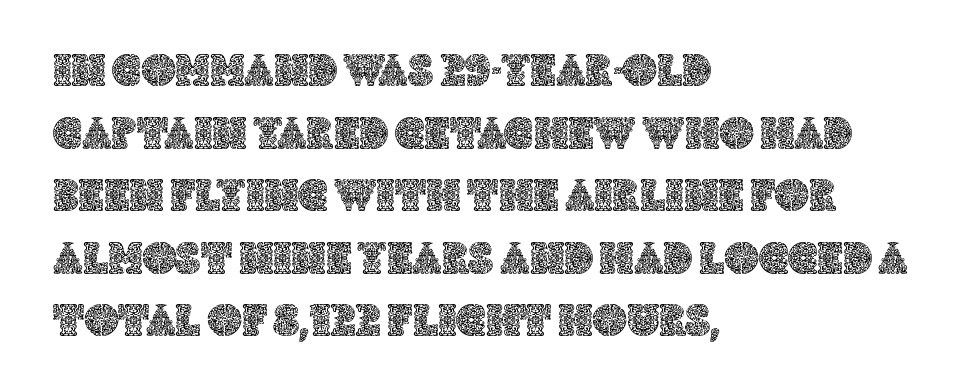
{"italic": "no", "width": "normal", "x_height": "large", "monospaced": "no", "underline": "no", "align": "left", "line_spacing": "normal", "line_spacing_ratio": 1.33, "letter_spacing": "normal", "letter_spacing_em": 0.0, "glyph_px": 47}
